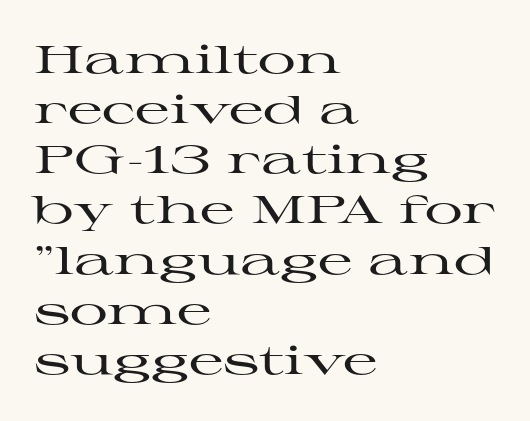
The image shows 38 px wide serif type, upright; set left-aligned, normal line spacing (1.32x), normal letter spacing, not underlined; high stroke contrast and a medium x-height.
